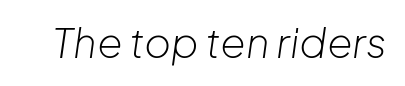
The image shows 41 px light type, italic (leaning right); set normal letter spacing, not underlined; low stroke contrast and a medium x-height.
